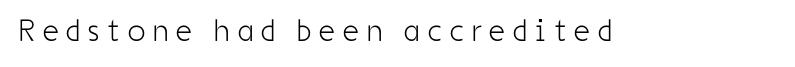
Designer's note — italics off, roman on. Look at the tracking — it's clearly loosened, letters drifting apart. These lines are rendered in a variable-pitch font. No heavy texture on the line: the type isn't bold. Plain, unruled lines of type. Stroke terminals: plain, sans-serif.
